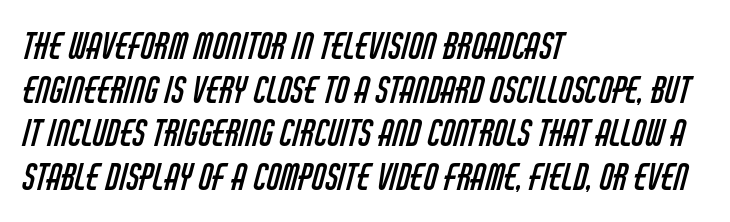
{"serif": "no", "bold": "no", "weight": "regular", "width": "condensed", "stroke_contrast": "low", "x_height": "large", "monospaced": "no", "underline": "no", "align": "left", "line_spacing": "normal", "line_spacing_ratio": 1.25, "letter_spacing": "normal", "letter_spacing_em": 0.0, "glyph_px": 35}
